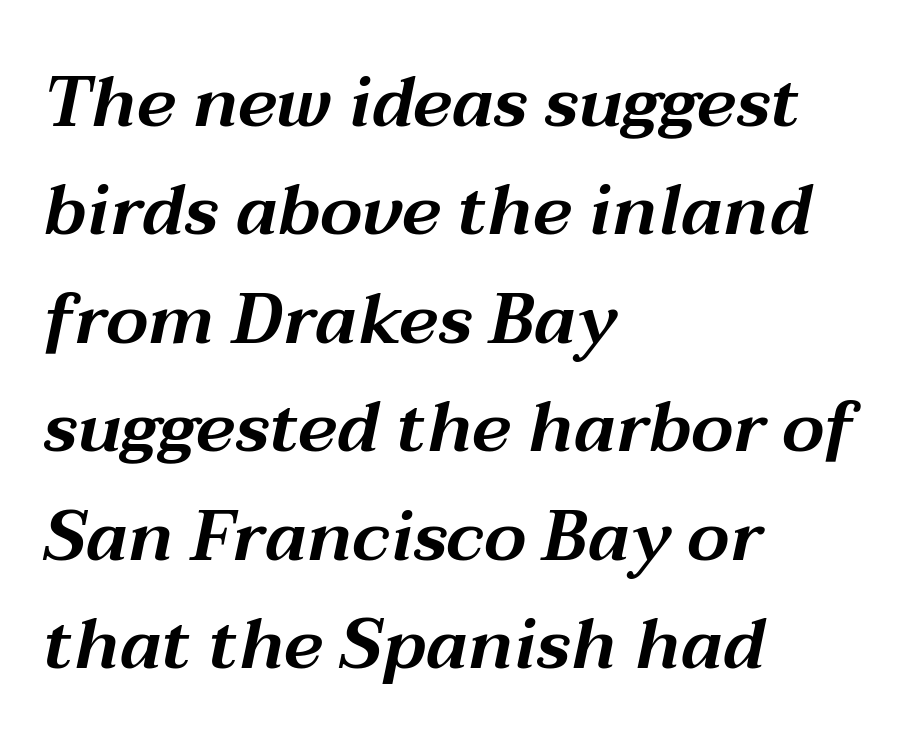
Q: Is the text italic (slanted)? A: Yes, it leans right by about 12 degrees.
Q: Is the text underlined? A: No.
Q: How is the paragraph aligned? A: Left-aligned.
Q: Is the spacing between letters normal or unusually wide? A: Normal.
Q: Is the spacing between lines tight, normal or loose? A: Normal.
Q: Width (condensed, normal, or wide)? A: Wide.
Q: Stroke contrast? A: Medium.
Q: x-height? A: Medium.
Q: Monospaced? A: No.
